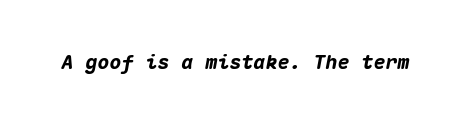
{"italic": "yes", "lean": "right", "slant_degrees": 10, "bold": "yes", "underline": "no", "letter_spacing": "normal", "letter_spacing_em": 0.0, "glyph_px": 20}
